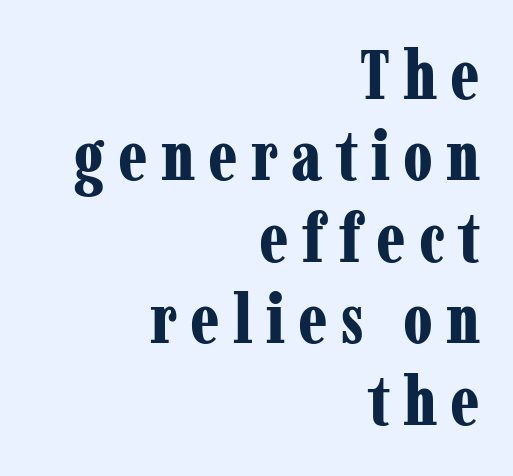
The image shows 69 px bold, condensed serif type, upright; set right-aligned, line spacing 1.18x, not underlined; low stroke contrast and a medium x-height.
